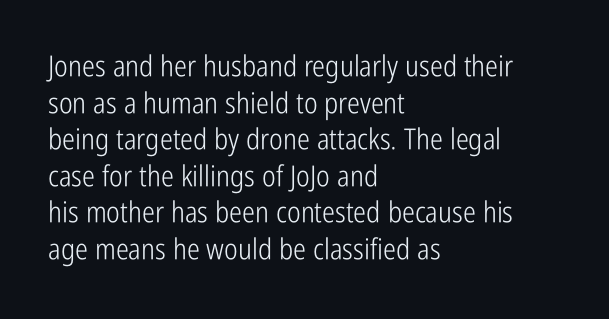
Q: Is the text bold? A: No.
Q: Is the text italic (slanted)? A: No, it is upright.
Q: Is the typeface a serif or a sans-serif typeface? A: Sans-serif.
Q: Is the text underlined? A: No.
Q: How is the paragraph aligned? A: Left-aligned.
Q: Is the spacing between letters normal or unusually wide? A: Normal.
Q: Is the spacing between lines tight, normal or loose? A: Normal.
Q: Width (condensed, normal, or wide)? A: Condensed.
Q: Stroke contrast? A: Low.
Q: x-height? A: Medium.
Q: Monospaced? A: No.
